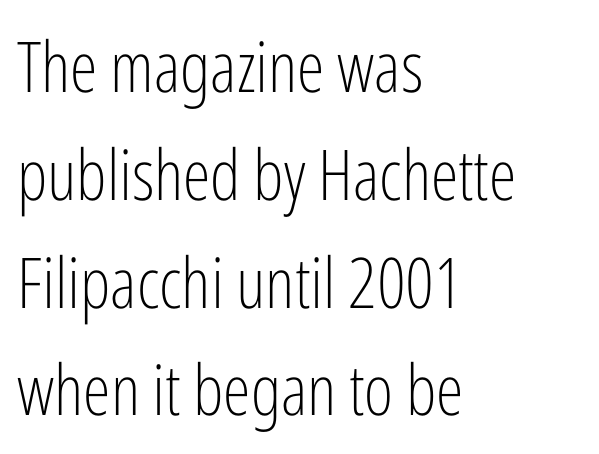
Q: Is the text bold? A: No.
Q: Is the text italic (slanted)? A: No, it is upright.
Q: Is the typeface a serif or a sans-serif typeface? A: Sans-serif.
Q: Is the text underlined? A: No.
Q: How is the paragraph aligned? A: Left-aligned.
Q: Is the spacing between letters normal or unusually wide? A: Normal.
Q: Is the spacing between lines tight, normal or loose? A: Normal.
Q: Width (condensed, normal, or wide)? A: Condensed.
Q: Stroke contrast? A: Low.
Q: x-height? A: Medium.
Q: Monospaced? A: No.
